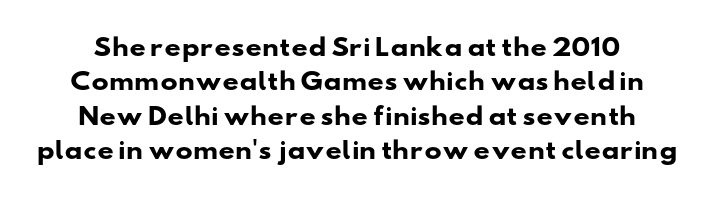
The image shows 23 px bold type; set normal line spacing (1.49x), normal letter spacing, not underlined.
